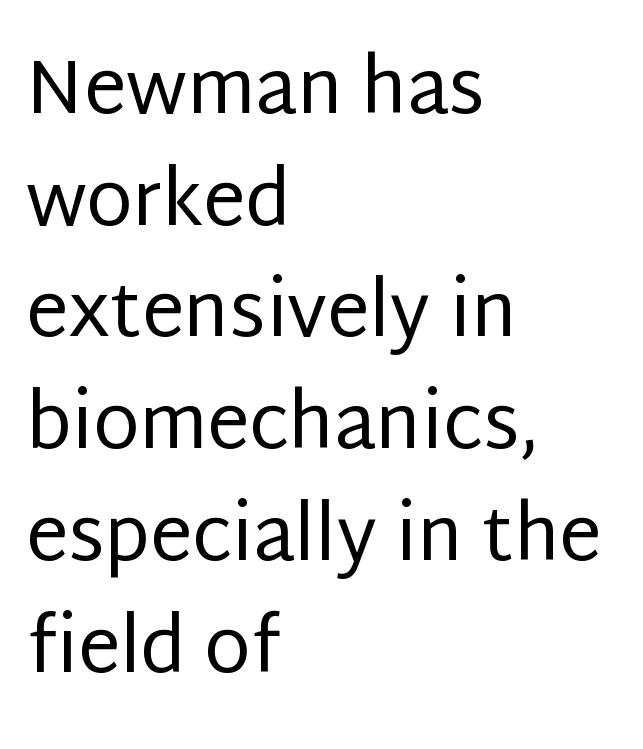
{"serif": "no", "italic": "no", "bold": "no", "weight": "regular", "width": "normal", "stroke_contrast": "low", "x_height": "large", "monospaced": "no", "underline": "no", "align": "left", "line_spacing": "normal", "line_spacing_ratio": 1.49, "letter_spacing": "normal", "letter_spacing_em": 0.0, "glyph_px": 75}
